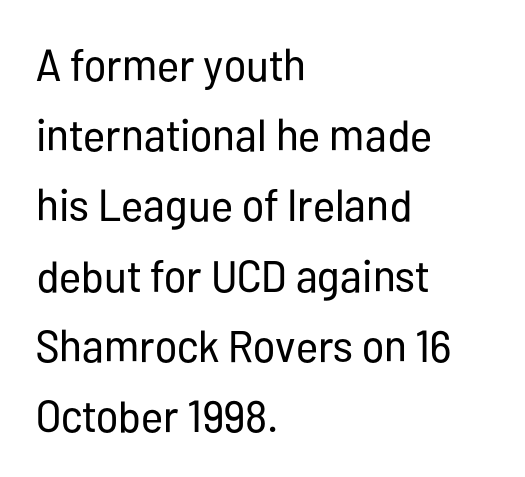
{"serif": "no", "italic": "no", "bold": "no", "weight": "regular", "width": "condensed", "stroke_contrast": "low", "x_height": "medium", "monospaced": "no", "underline": "no", "align": "left", "line_spacing": "normal", "line_spacing_ratio": 1.56, "letter_spacing": "normal", "letter_spacing_em": 0.0, "glyph_px": 45}
